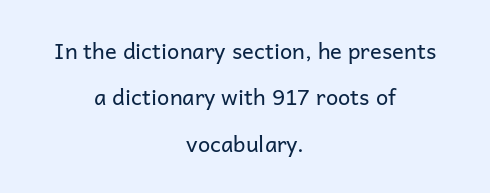
{"italic": "no", "bold": "no", "underline": "no", "align": "center", "line_spacing": "loose", "line_spacing_ratio": 2.11, "letter_spacing": "normal", "letter_spacing_em": 0.0, "glyph_px": 22}
